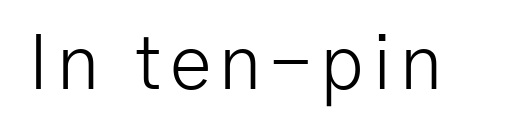
The face used here is proportionally spaced, like ordinary book or web type. Stroke terminals: plain, sans-serif. A roman cut, with each character standing at attention. Heft: none added — not bold.
